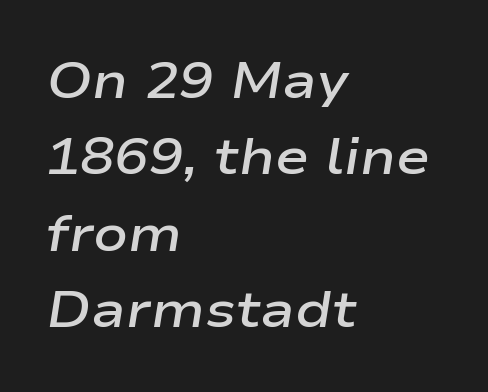
The paragraph shown leans on its left margin. Horizontal bands of white between lines are of average thickness. Is the type slanted? Yes — the strokes lean at a clear angle. Has an underline been added? It has not.
